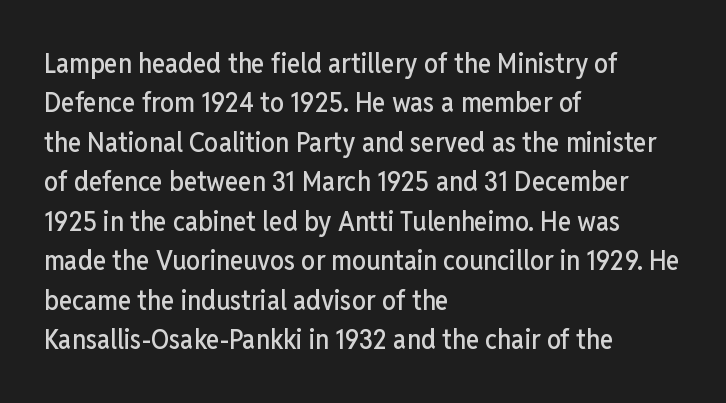
Line spacing here is normal. Every character sits straight up, as roman type does. The rendering shows plain stroke endings on the letterforms — a sans-serif design. The passage shown is not underscored anywhere. Compared with a centered layout, this one pins lines to the left instead. You could call the tracking neutral — neither tight nor loose.
